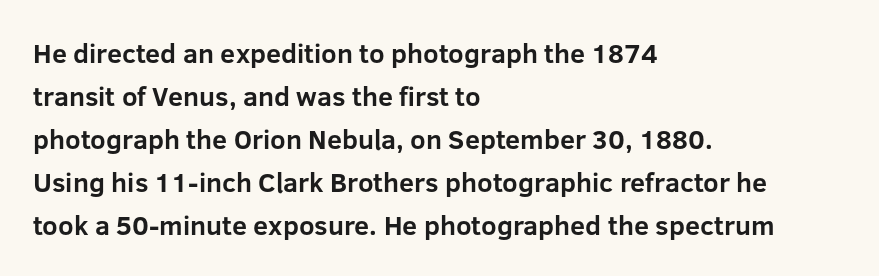
Q: Is the text bold? A: Yes.
Q: Is the text italic (slanted)? A: No, it is upright.
Q: Is the text underlined? A: No.
Q: How is the paragraph aligned? A: Left-aligned.
Q: Is the spacing between letters normal or unusually wide? A: Normal.
Q: Is the spacing between lines tight, normal or loose? A: Normal.
